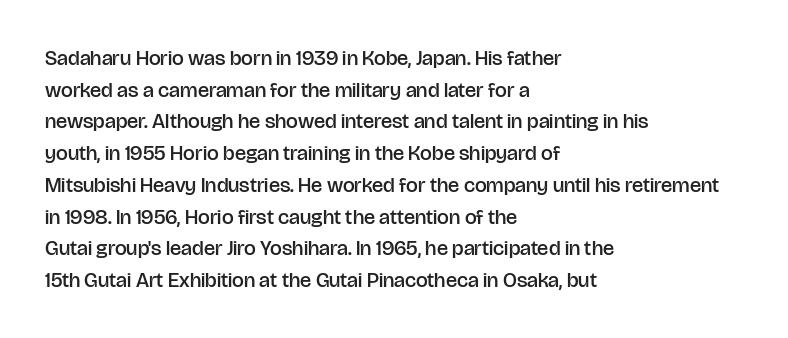
The image shows 21 px text type, upright; set left-aligned, normal line spacing (1.51x), normal letter spacing, not underlined.
